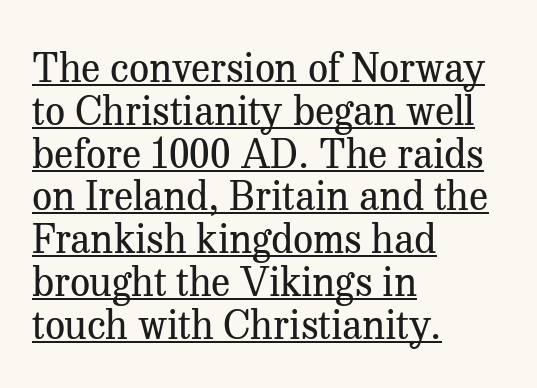
Q: Is the text bold? A: No.
Q: Is the text italic (slanted)? A: No, it is upright.
Q: Is the typeface a serif or a sans-serif typeface? A: Serif.
Q: Is the text underlined? A: Yes.
Q: How is the paragraph aligned? A: Left-aligned.
Q: Is the spacing between letters normal or unusually wide? A: Normal.
Q: Is the spacing between lines tight, normal or loose? A: Tight.
Q: Width (condensed, normal, or wide)? A: Normal.
Q: Stroke contrast? A: Medium.
Q: x-height? A: Medium.
Q: Monospaced? A: No.
